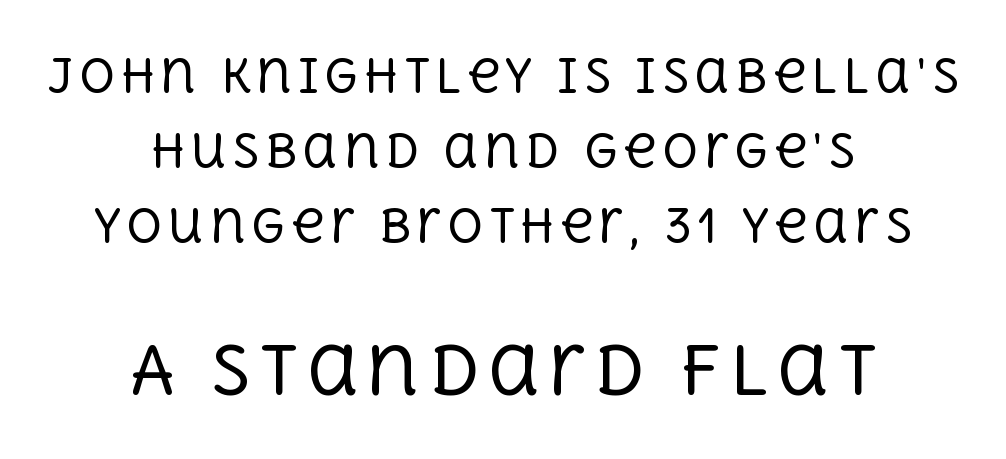
Q: Is the text bold? A: No.
Q: Is the text italic (slanted)? A: No, it is upright.
Q: Is the typeface a serif or a sans-serif typeface? A: Serif.
Q: Is the text underlined? A: No.
Q: How is the paragraph aligned? A: Centered.
Q: Is the spacing between lines tight, normal or loose? A: Normal.
Q: Which block of text is set in a larger size, the first (top) or the second (bottom)? A: The second (bottom) one.
Q: Width (condensed, normal, or wide)? A: Normal.
Q: x-height? A: Large.
Q: Monospaced? A: No.
